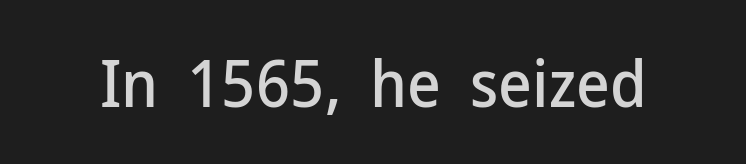
The image shows 65 px sans-serif type, upright; set normal letter spacing, not underlined; low stroke contrast and a medium x-height.
